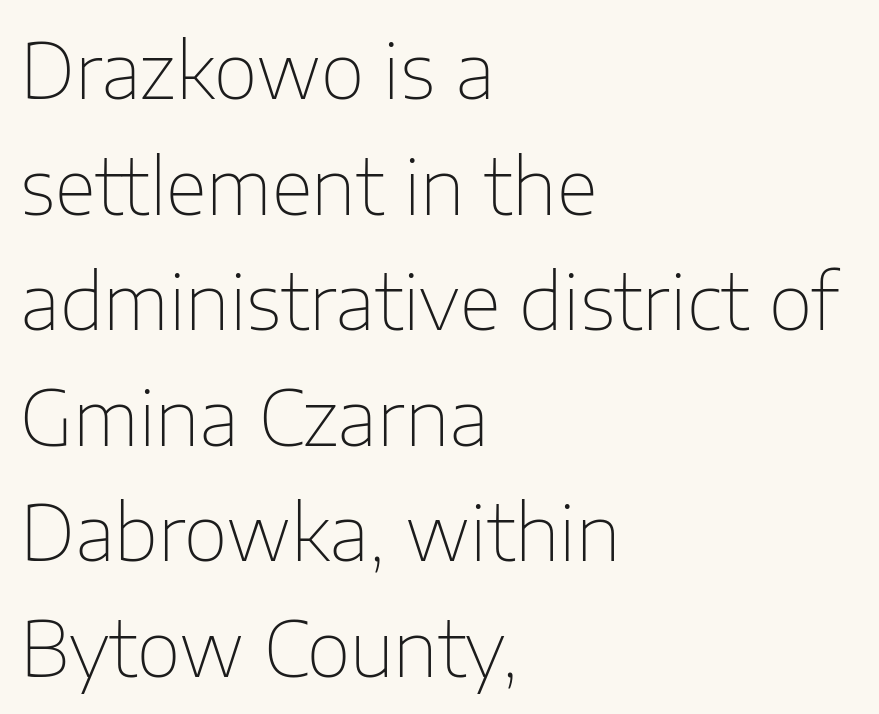
{"serif": "no", "italic": "no", "bold": "no", "weight": "thin", "width": "normal", "stroke_contrast": "low", "x_height": "medium", "monospaced": "no", "underline": "no", "align": "left", "line_spacing": "normal", "line_spacing_ratio": 1.52, "letter_spacing": "normal", "letter_spacing_em": 0.0, "glyph_px": 76}
